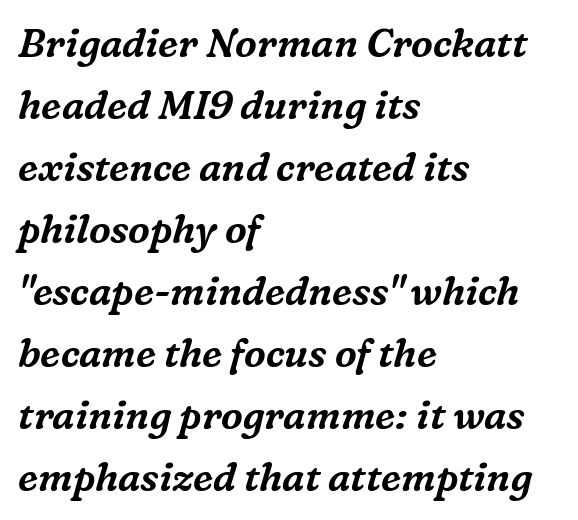
The passage shown leans; its letterforms are oblique. Looks like regular typesetting: each glyph gets only the width it needs. Any mark beneath the type? The region is blank. Line spacing here is normal.
